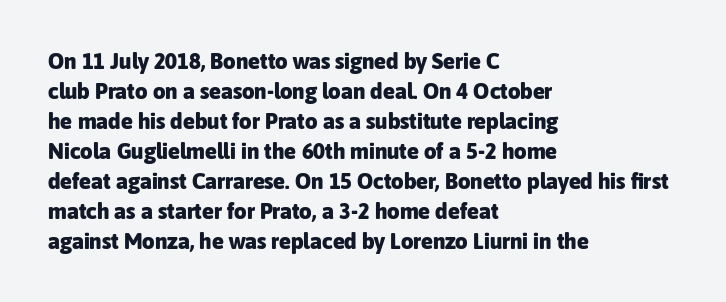
The image shows 22 px bold type, upright; set left-aligned, normal line spacing (1.36x), normal letter spacing, not underlined.
